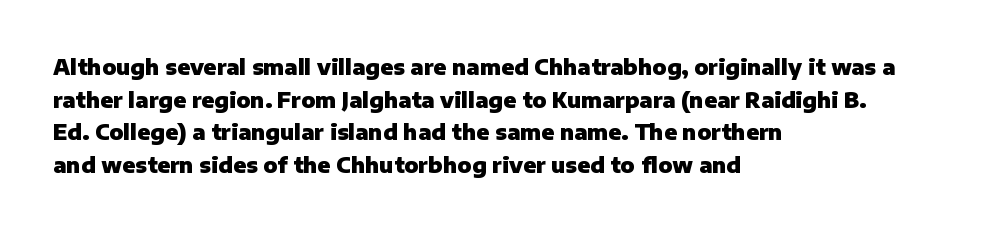
Q: Is the text bold? A: Yes.
Q: Is the text italic (slanted)? A: No, it is upright.
Q: Is the text underlined? A: No.
Q: How is the paragraph aligned? A: Left-aligned.
Q: Is the spacing between letters normal or unusually wide? A: Normal.
Q: Is the spacing between lines tight, normal or loose? A: Normal.
